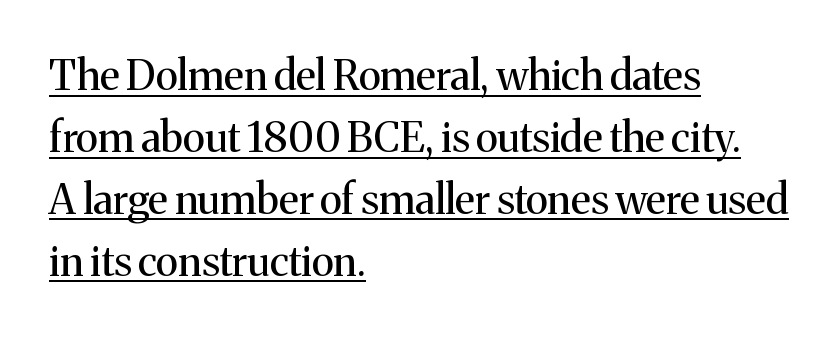
{"serif": "yes", "italic": "no", "bold": "no", "weight": "regular", "width": "normal", "stroke_contrast": "medium", "x_height": "medium", "monospaced": "no", "underline": "yes", "align": "left", "line_spacing": "normal", "line_spacing_ratio": 1.51, "letter_spacing": "normal", "letter_spacing_em": 0.0, "glyph_px": 41}
